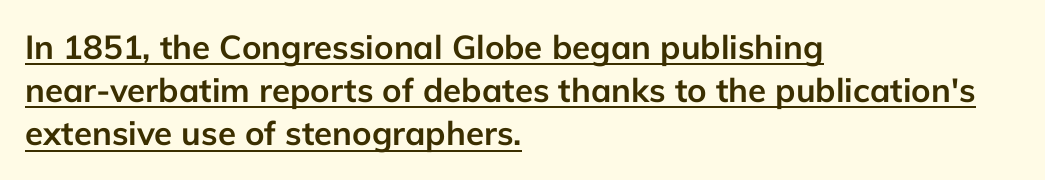
The image shows 33 px semibold sans-serif type, upright; set left-aligned, normal line spacing (1.31x), normal letter spacing, underlined; low stroke contrast and a medium x-height.
